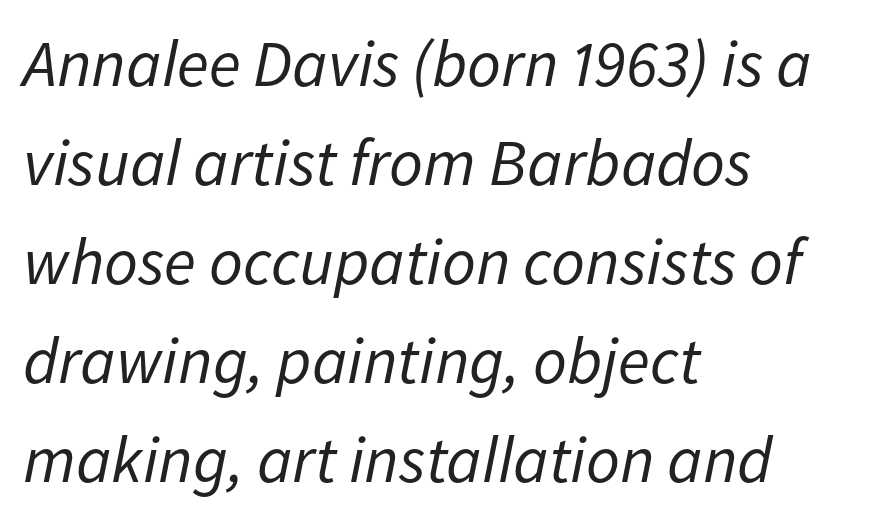
This sample has the flowing, uneven cadence of proportional lettering. A student would call this left alignment; a typographer would say flush left, rag right. No word sits above an underline. The characters are drawn with everyday or finer stroke widths. If you measured baseline to baseline, you'd find a middling distance. Default kerning and tracking; the words read as compact shapes.
